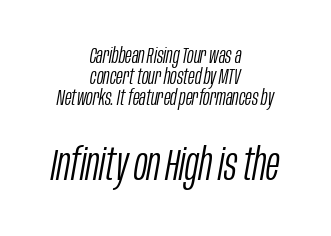
{"italic": "yes", "lean": "right", "slant_degrees": 10, "bold": "no", "weight": "light", "width": "condensed", "stroke_contrast": "low", "x_height": "large", "monospaced": "no", "underline": "no", "align": "center", "line_spacing": "tight", "line_spacing_ratio": 0.95, "letter_spacing": "normal", "letter_spacing_em": 0.0, "larger_block": "second", "size_ratio": 2.05, "glyph_px": 45}
